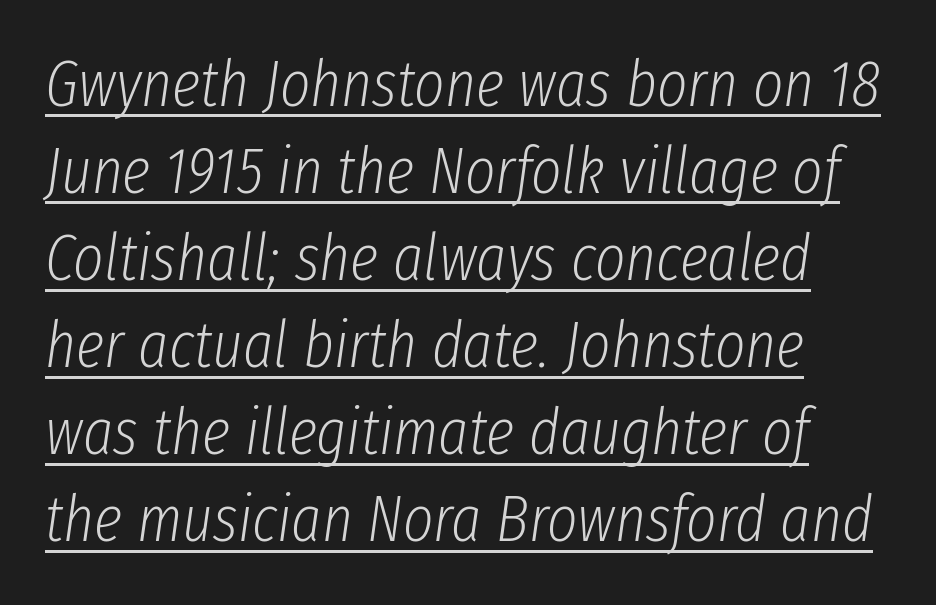
Q: Is the text bold? A: No.
Q: Is the text italic (slanted)? A: Yes, it leans right by about 8 degrees.
Q: Is the text underlined? A: Yes.
Q: How is the paragraph aligned? A: Left-aligned.
Q: Is the spacing between letters normal or unusually wide? A: Normal.
Q: Is the spacing between lines tight, normal or loose? A: Normal.
Q: Width (condensed, normal, or wide)? A: Condensed.
Q: Stroke contrast? A: Low.
Q: x-height? A: Medium.
Q: Monospaced? A: No.
